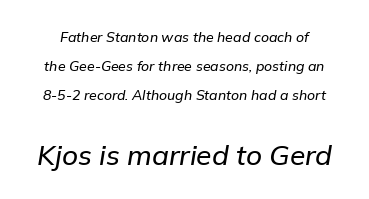
{"italic": "yes", "lean": "right", "slant_degrees": 9, "width": "normal", "stroke_contrast": "low", "x_height": "medium", "monospaced": "no", "underline": "no", "line_spacing": "loose", "line_spacing_ratio": 2.06, "letter_spacing": "normal", "letter_spacing_em": 0.0, "larger_block": "second", "size_ratio": 2.0, "glyph_px": 28}
